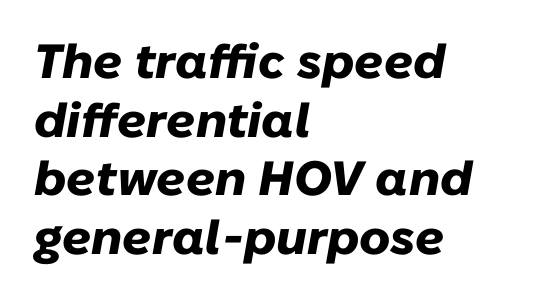
The image shows 48 px heavy type, italic (leaning right); set left-aligned, line spacing 1.22x, normal letter spacing, not underlined; low stroke contrast and a medium x-height.
